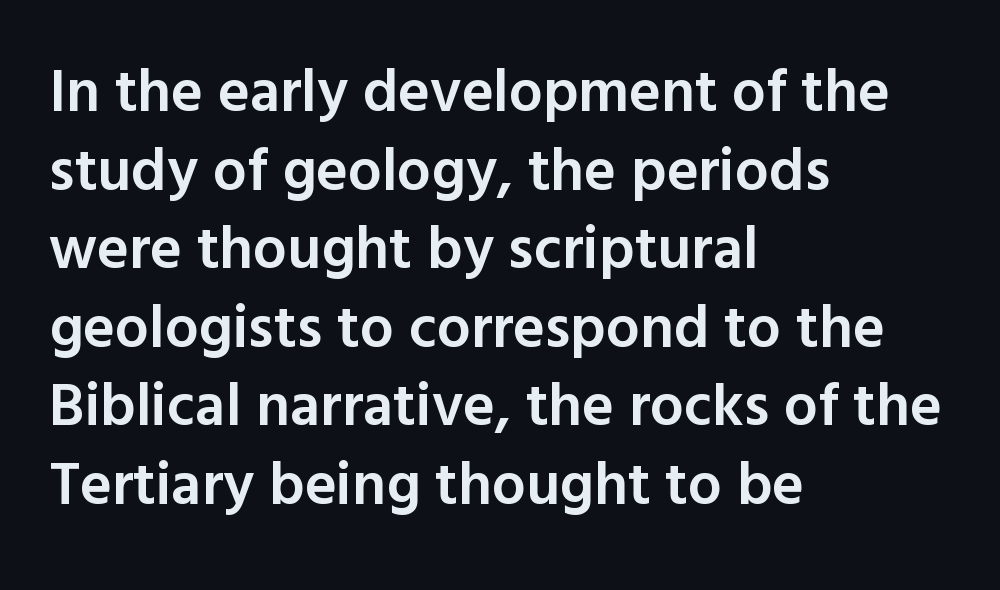
The image shows 60 px semibold sans-serif type, upright; set left-aligned, normal line spacing (1.31x), normal letter spacing, not underlined; a medium x-height.
